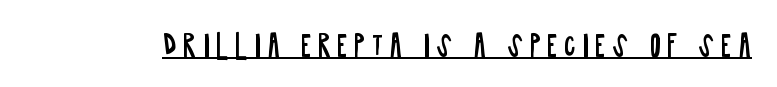
Note the varied advance widths — an 'i' is clearly narrower than an 'm'. A roman cut, with each character standing at attention. Look at the tracking — it's clearly loosened, letters drifting apart. The rendering uses the underline text-decoration.
